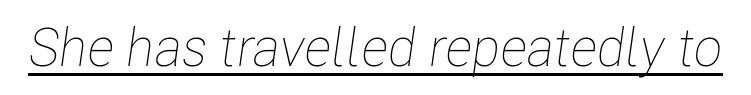
Q: Is the text bold? A: No.
Q: Is the text italic (slanted)? A: Yes, it leans right by about 8 degrees.
Q: Is the text underlined? A: Yes.
Q: Is the spacing between letters normal or unusually wide? A: Normal.
Q: Width (condensed, normal, or wide)? A: Condensed.
Q: Stroke contrast? A: Low.
Q: x-height? A: Medium.
Q: Monospaced? A: No.
